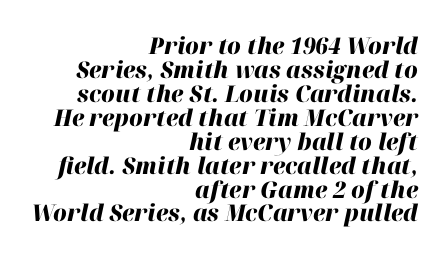
Slanted lettering throughout. The passage shown is emphatically bold. Beneath every word, the page is bare. The passage shown has conventional tracking throughout.
